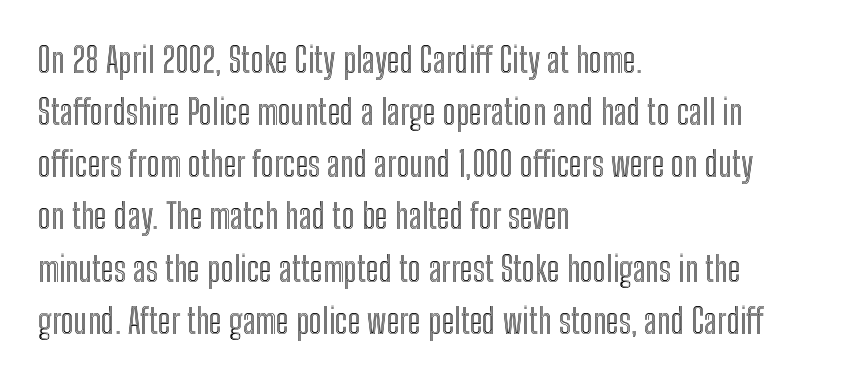
The image shows 35 px condensed type, upright; set left-aligned, normal line spacing (1.49x), normal letter spacing, not underlined; a medium x-height.
